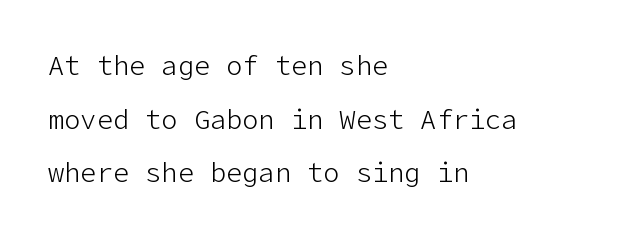
The image shows 27 px text type, upright; set left-aligned, loose line spacing (1.99x), normal letter spacing, not underlined.
